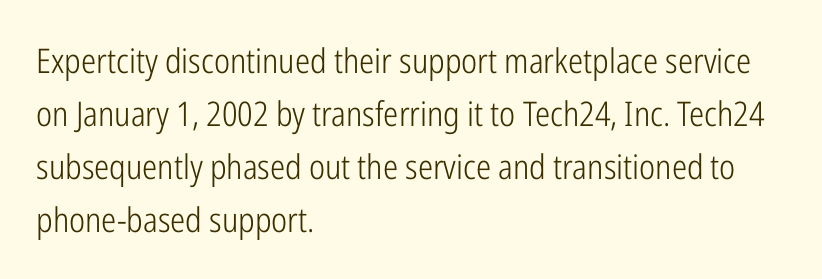
The image shows 34 px light, condensed sans-serif type, upright; set left-aligned, normal line spacing (1.56x), normal letter spacing, not underlined; low stroke contrast and a medium x-height.
